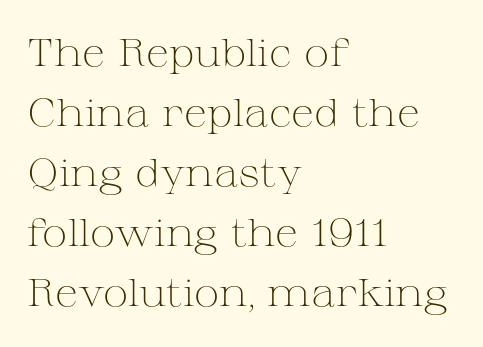
The image shows 38 px light, wide serif type, upright; set left-aligned, normal line spacing (1.58x), normal letter spacing, not underlined; medium stroke contrast and a medium x-height.
